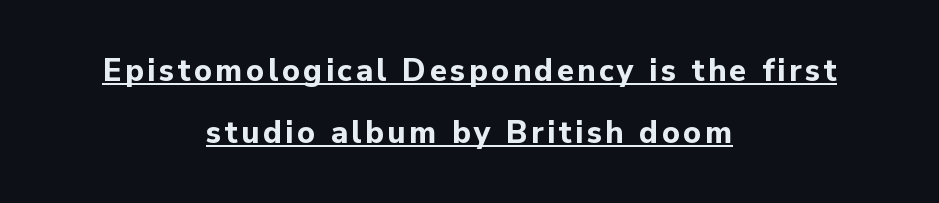
The lines are quadded center. Underlined type. Observe the absence of serifs on each vertical stroke in this sample. Style check: upright. A dark, heavy texture on the line: the type is bold. These lines are rendered in a variable-pitch font.
